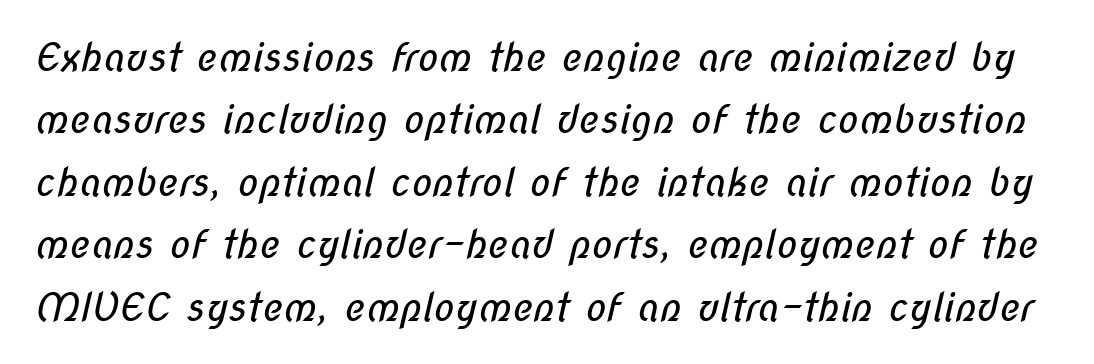
Look at the bottom of the vertical strokes: they stop flat, with no serifs. In terms of leading, this rendering sits right in the middle. Spacing between characters is what you'd get straight out of the box. The rendering uses natural spacing where letterforms have individual widths.
